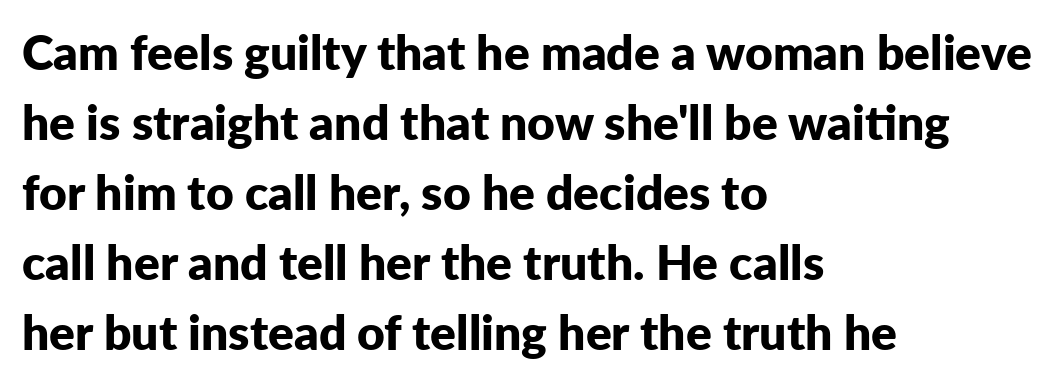
The passage shown is not underscored anywhere. The vertical gap from one line to the next is medium. Each letter's strokes conclude bluntly, with no projecting serifs. A typesetter would call this proportional, since set widths differ per character. These lines are set flush left with a ragged right edge.
